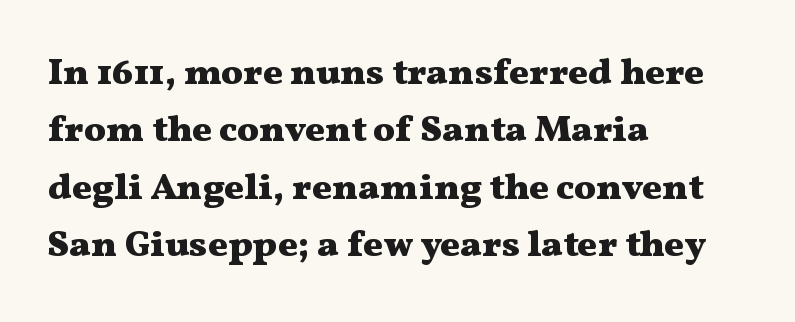
Think of a printed novel: that variable character pitch is what you see here. A typesetter would call this zero additional tracking. Pretty heavy lettering here — definitely bold. This sample uses an upright cut, with every glyph sitting square on the baseline. A clean baseline with only descenders dipping below it. Stroke terminals: seriffed.
